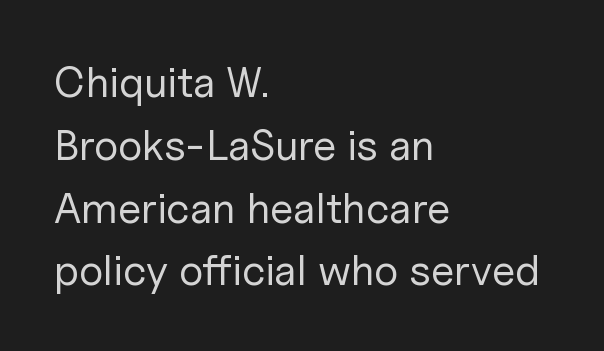
Q: Is the text bold? A: No.
Q: Is the text italic (slanted)? A: No, it is upright.
Q: Is the typeface a serif or a sans-serif typeface? A: Sans-serif.
Q: Is the text underlined? A: No.
Q: How is the paragraph aligned? A: Left-aligned.
Q: Is the spacing between letters normal or unusually wide? A: Normal.
Q: Is the spacing between lines tight, normal or loose? A: Normal.
Q: Width (condensed, normal, or wide)? A: Normal.
Q: Stroke contrast? A: Low.
Q: x-height? A: Medium.
Q: Monospaced? A: No.
